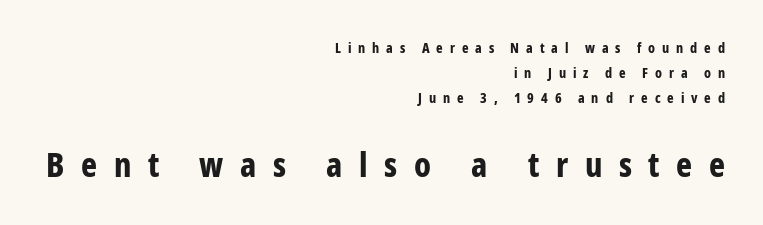
The image shows 34 px bold, condensed sans-serif type, upright; set right-aligned, line spacing 1.78x, unusually wide letter spacing (+0.49 em), not underlined; the second (bottom) block is 2.43x larger; low stroke contrast and a medium x-height.
